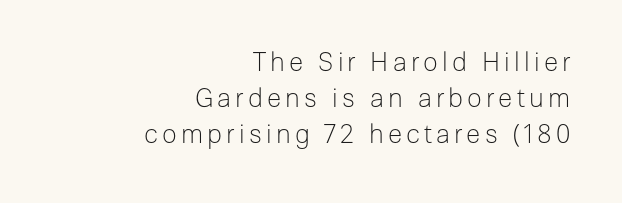
The lines are quadded right. The strokes are not fattened; the text isn't bold. The strip under each line holds only bare page. A typesetter would call this leading conventional body-copy spacing. When letters stand straight like this, we call the style roman or upright.
